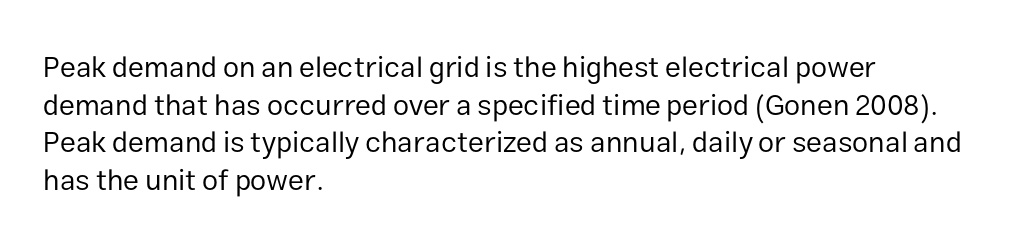
Is the letter spacing exaggerated? No — it looks like the ordinary default. Compared with a typical body face, this is equally light or lighter still. The axis of the letterforms is exactly vertical. Nothing sits at the stroke ends, so this counts as sans-serif. You could not count columns in this text — the font is proportionally spaced. In CSS terms this would be text-align: left.
